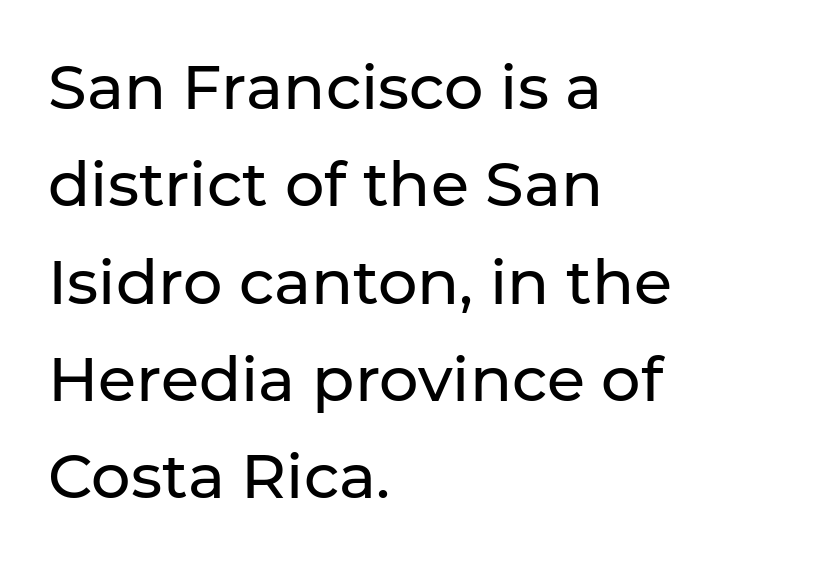
{"serif": "no", "italic": "no", "bold": "no", "weight": "regular", "width": "normal", "stroke_contrast": "low", "x_height": "medium", "monospaced": "no", "underline": "no", "align": "left", "line_spacing": "normal", "line_spacing_ratio": 1.57, "letter_spacing": "normal", "letter_spacing_em": 0.0, "glyph_px": 62}
